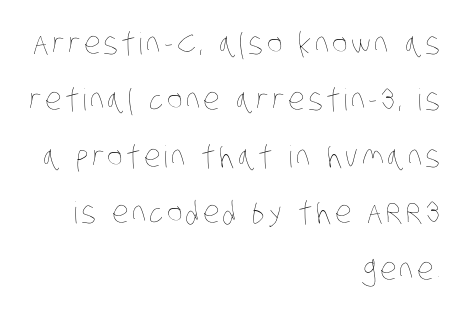
The image shows 30 px thin, condensed type; set right-aligned, line spacing 1.88x, not underlined; low stroke contrast and a large x-height.
